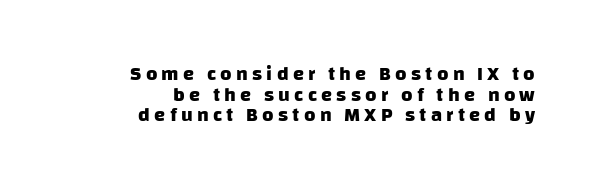
Just letters on the line, the space beneath them empty. The tracking jumps out immediately: characters are airy and widely separated. The font is running at its bold setting. Leading is clearly below the norm, producing a dense column. A student would call this right alignment; a typographer would say flush right, rag left.
